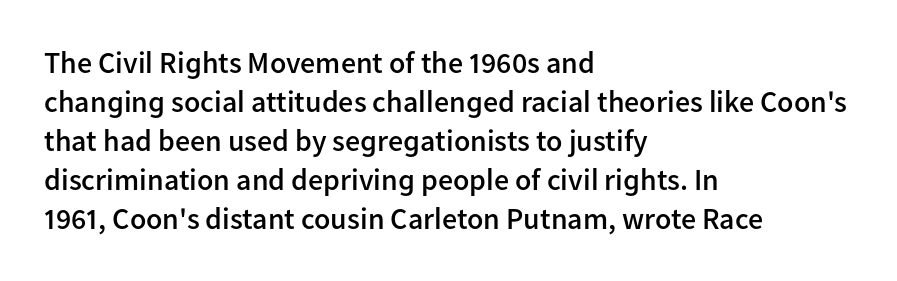
{"serif": "no", "italic": "no", "bold": "semi", "weight": "semibold", "width": "normal", "stroke_contrast": "low", "x_height": "medium", "monospaced": "no", "underline": "no", "align": "left", "line_spacing": "normal", "line_spacing_ratio": 1.3, "letter_spacing": "normal", "letter_spacing_em": 0.0, "glyph_px": 30}
